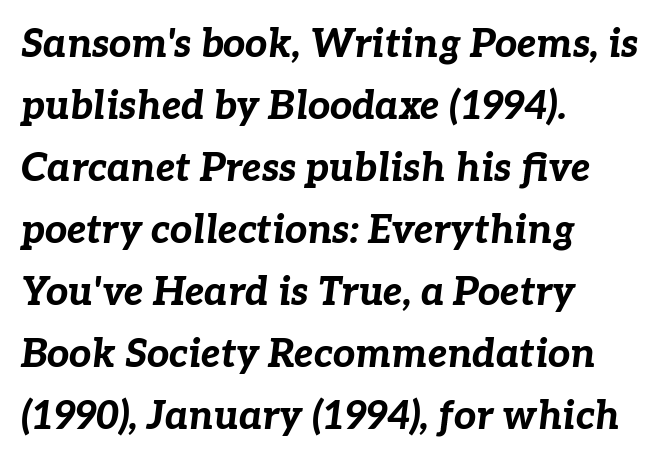
Q: Is the text bold? A: Yes.
Q: Is the text italic (slanted)? A: Yes, it leans right by about 7 degrees.
Q: Is the text underlined? A: No.
Q: How is the paragraph aligned? A: Left-aligned.
Q: Is the spacing between letters normal or unusually wide? A: Normal.
Q: Is the spacing between lines tight, normal or loose? A: Normal.
Q: Width (condensed, normal, or wide)? A: Normal.
Q: Stroke contrast? A: Low.
Q: x-height? A: Medium.
Q: Monospaced? A: No.
